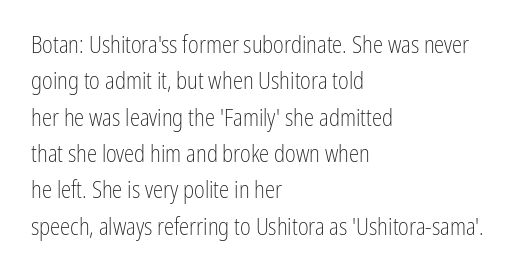
Q: Is the text bold? A: No.
Q: Is the text italic (slanted)? A: No, it is upright.
Q: Is the text underlined? A: No.
Q: How is the paragraph aligned? A: Left-aligned.
Q: Is the spacing between letters normal or unusually wide? A: Normal.
Q: Is the spacing between lines tight, normal or loose? A: Normal.
